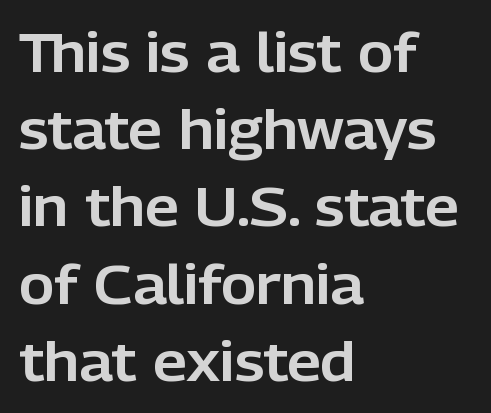
Q: Is the text italic (slanted)? A: No, it is upright.
Q: Is the typeface a serif or a sans-serif typeface? A: Sans-serif.
Q: Is the text underlined? A: No.
Q: How is the paragraph aligned? A: Left-aligned.
Q: Is the spacing between letters normal or unusually wide? A: Normal.
Q: Is the spacing between lines tight, normal or loose? A: Normal.
Q: Width (condensed, normal, or wide)? A: Normal.
Q: Stroke contrast? A: Low.
Q: x-height? A: Medium.
Q: Monospaced? A: No.
